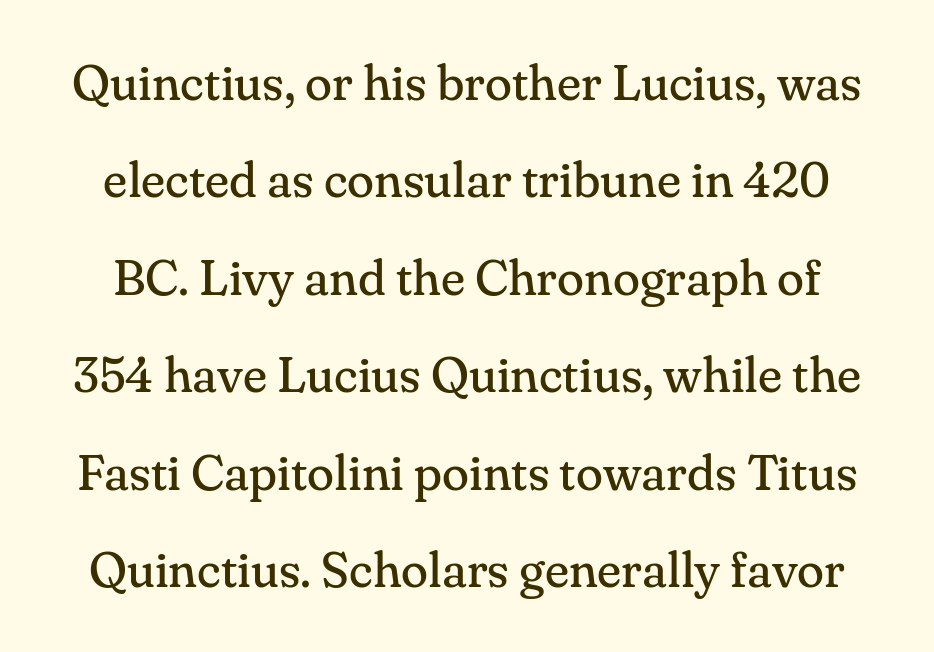
The image shows 50 px regular-weight serif type, upright; set loose line spacing (1.95x), normal letter spacing, not underlined; medium stroke contrast and a small x-height.
